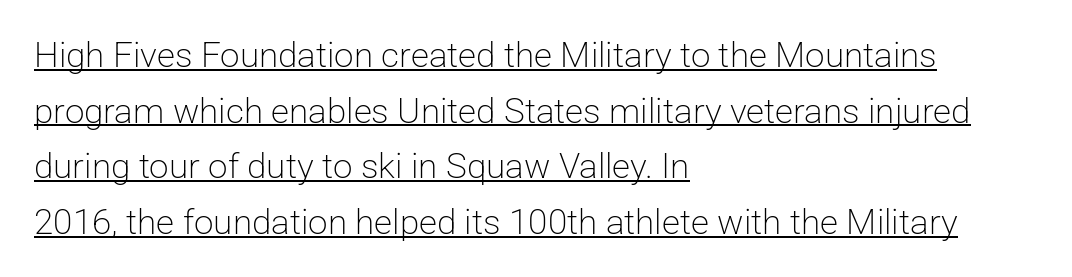
Q: Is the text bold? A: No.
Q: Is the text italic (slanted)? A: No, it is upright.
Q: Is the typeface a serif or a sans-serif typeface? A: Sans-serif.
Q: Is the text underlined? A: Yes.
Q: How is the paragraph aligned? A: Left-aligned.
Q: Is the spacing between letters normal or unusually wide? A: Normal.
Q: Is the spacing between lines tight, normal or loose? A: Normal.
Q: Width (condensed, normal, or wide)? A: Normal.
Q: Stroke contrast? A: Low.
Q: x-height? A: Medium.
Q: Monospaced? A: No.
